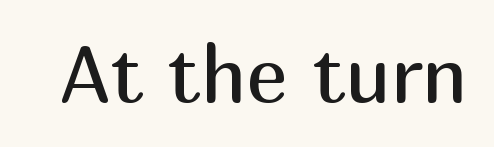
Each row of text sits above clean, open space. Do the letters lean? They stand straight. Inter-character spacing is left at the font's built-in metrics. Ink coverage per letter is moderate at most. To sum up the face: it is a sans, with no serifs. Do the characters align in a grid? No, the font is proportional.
